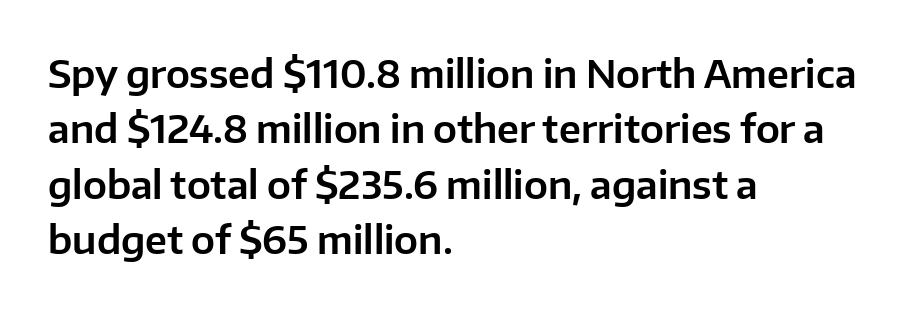
{"serif": "no", "italic": "no", "width": "normal", "stroke_contrast": "low", "x_height": "medium", "monospaced": "no", "underline": "no", "align": "left", "line_spacing": "normal", "line_spacing_ratio": 1.46, "letter_spacing": "normal", "letter_spacing_em": 0.0, "glyph_px": 38}
